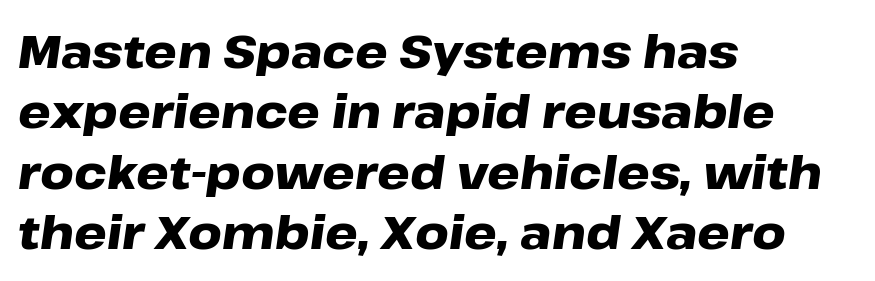
{"italic": "yes", "lean": "right", "slant_degrees": 8, "bold": "yes", "weight": "heavy", "width": "wide", "stroke_contrast": "low", "x_height": "medium", "monospaced": "no", "underline": "no", "align": "left", "line_spacing": "normal", "line_spacing_ratio": 1.31, "letter_spacing": "normal", "letter_spacing_em": 0.0, "glyph_px": 46}
